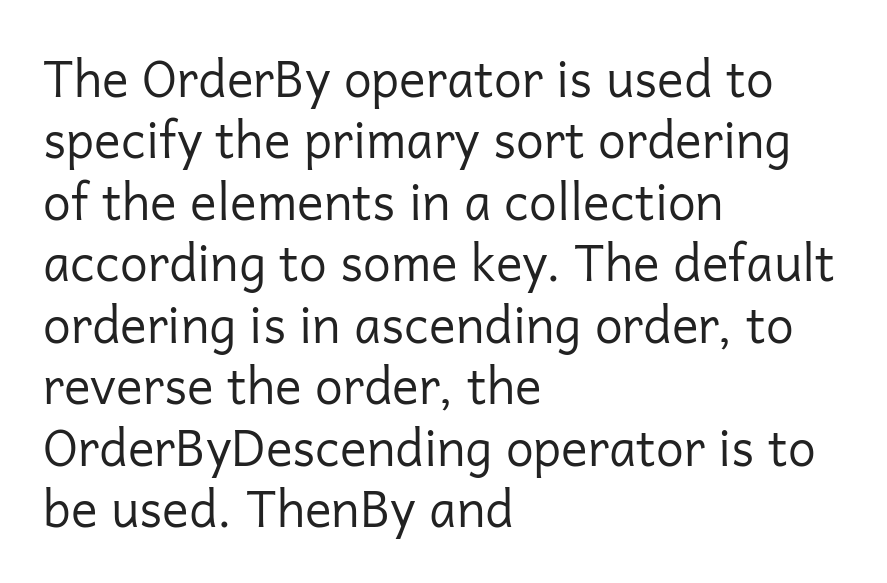
The image shows 50 px regular-weight sans-serif type, upright; set left-aligned, line spacing 1.23x, normal letter spacing, not underlined; low stroke contrast and a medium x-height.
